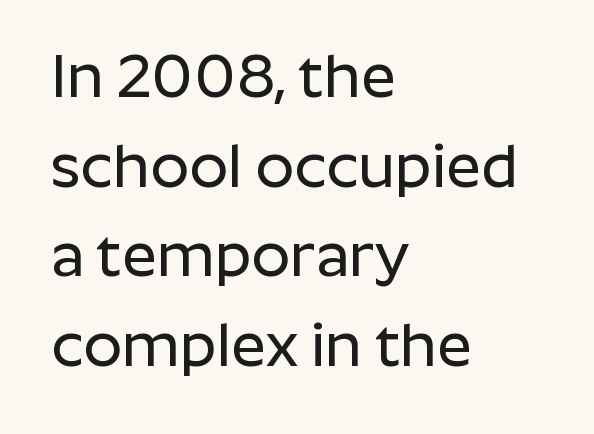
{"serif": "no", "italic": "no", "width": "normal", "stroke_contrast": "low", "x_height": "medium", "monospaced": "no", "underline": "no", "align": "left", "line_spacing": "normal", "line_spacing_ratio": 1.47, "letter_spacing": "normal", "letter_spacing_em": 0.0, "glyph_px": 61}
